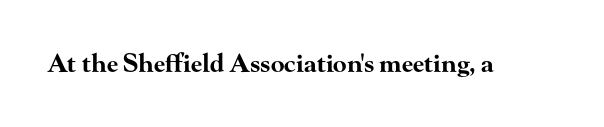
{"italic": "no", "bold": "yes", "underline": "no", "letter_spacing": "normal", "letter_spacing_em": 0.0, "glyph_px": 25}
